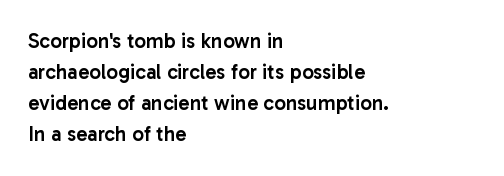
The image shows 21 px text type, upright; set left-aligned, normal line spacing (1.48x), normal letter spacing, not underlined.
